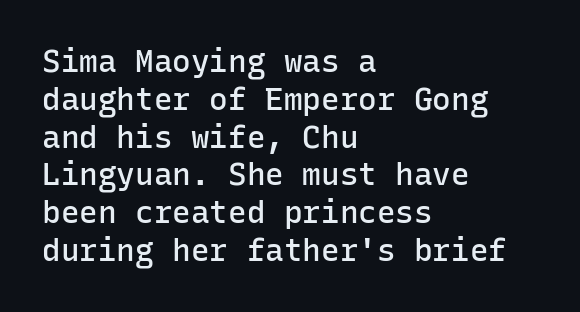
{"serif": "no", "italic": "no", "bold": "semi", "weight": "semibold", "width": "normal", "stroke_contrast": "low", "x_height": "medium", "monospaced": "yes", "underline": "no", "align": "left", "line_spacing_ratio": 1.22, "letter_spacing": "normal", "letter_spacing_em": 0.0, "glyph_px": 31}
